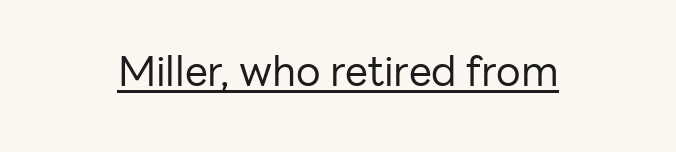
Q: Is the text bold? A: No.
Q: Is the text italic (slanted)? A: No, it is upright.
Q: Is the typeface a serif or a sans-serif typeface? A: Sans-serif.
Q: Is the text underlined? A: Yes.
Q: Is the spacing between letters normal or unusually wide? A: Normal.
Q: Width (condensed, normal, or wide)? A: Normal.
Q: Stroke contrast? A: Low.
Q: x-height? A: Medium.
Q: Monospaced? A: No.
